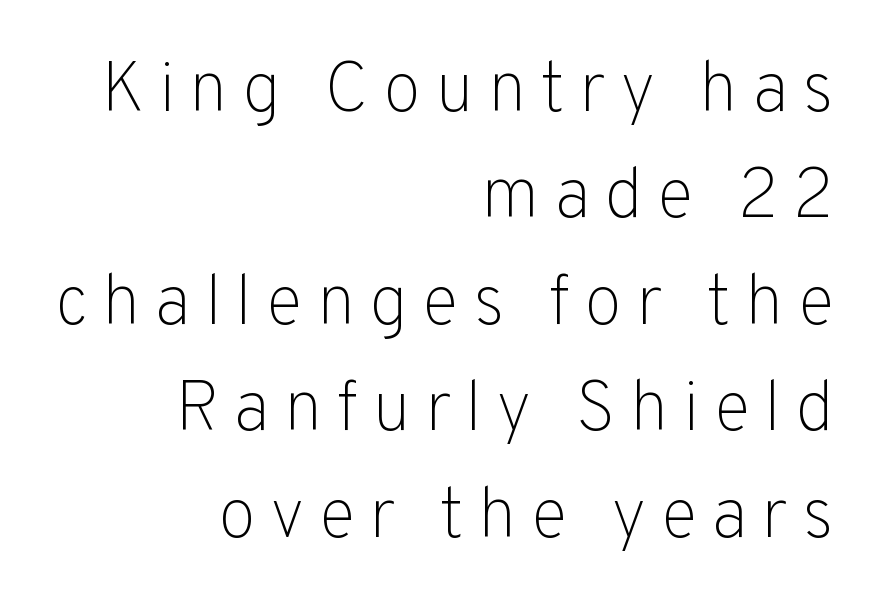
Q: Is the text bold? A: No.
Q: Is the text italic (slanted)? A: No, it is upright.
Q: Is the typeface a serif or a sans-serif typeface? A: Sans-serif.
Q: Is the text underlined? A: No.
Q: How is the paragraph aligned? A: Right-aligned.
Q: Is the spacing between letters normal or unusually wide? A: Unusually wide.
Q: Is the spacing between lines tight, normal or loose? A: Normal.
Q: Width (condensed, normal, or wide)? A: Normal.
Q: Stroke contrast? A: Low.
Q: x-height? A: Medium.
Q: Monospaced? A: No.
